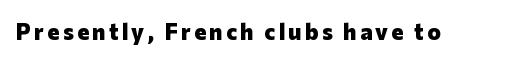
Q: Is the text bold? A: Yes.
Q: Is the text italic (slanted)? A: No, it is upright.
Q: Is the text underlined? A: No.
